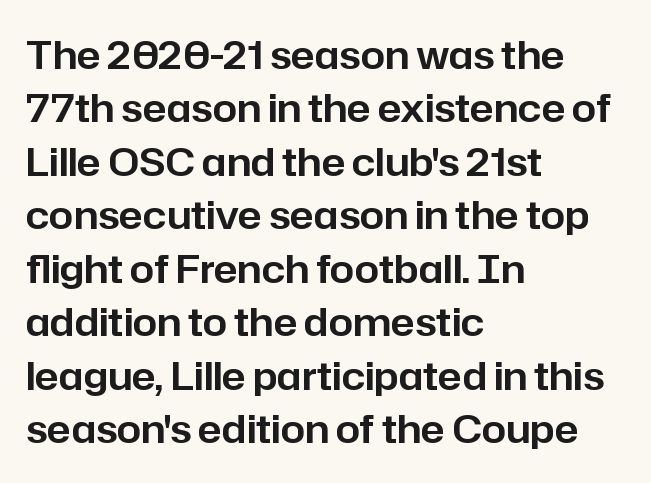
The image shows 39 px sans-serif type, upright; set left-aligned, normal line spacing (1.37x), normal letter spacing, not underlined; low stroke contrast and a medium x-height.
